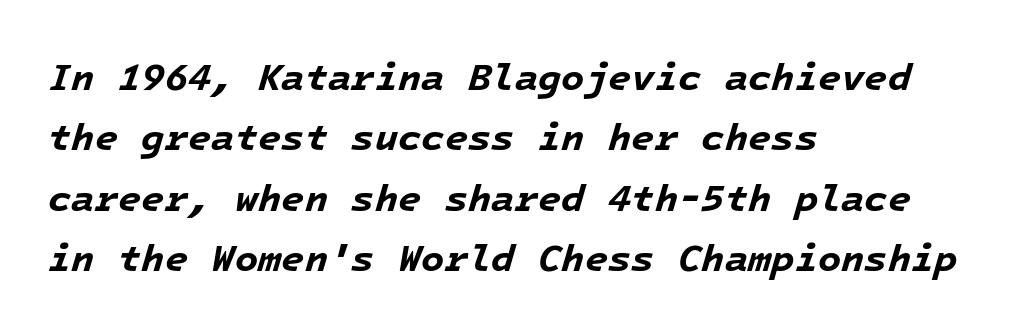
{"italic": "yes", "lean": "right", "slant_degrees": 16, "bold": "yes", "weight": "bold", "width": "normal", "stroke_contrast": "low", "x_height": "medium", "monospaced": "yes", "underline": "no", "align": "left", "line_spacing": "normal", "line_spacing_ratio": 1.59, "letter_spacing": "normal", "letter_spacing_em": 0.0, "glyph_px": 38}
